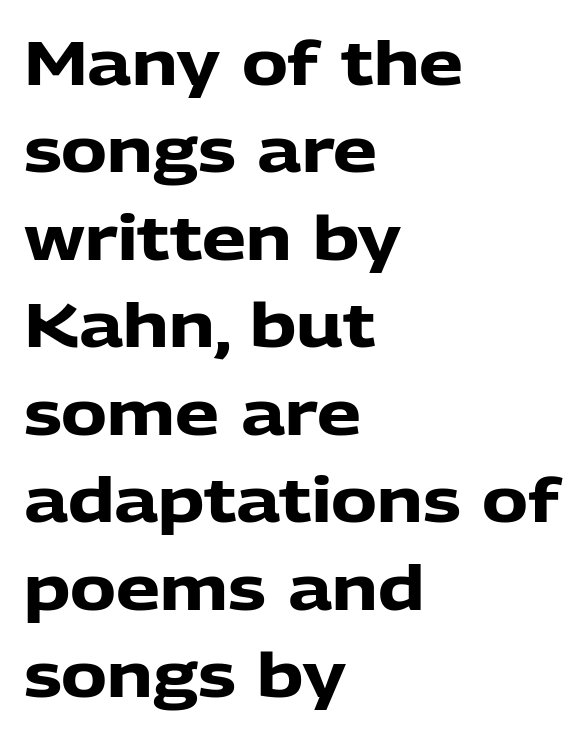
Q: Is the text bold? A: Yes.
Q: Is the text italic (slanted)? A: No, it is upright.
Q: Is the typeface a serif or a sans-serif typeface? A: Sans-serif.
Q: Is the text underlined? A: No.
Q: How is the paragraph aligned? A: Left-aligned.
Q: Is the spacing between letters normal or unusually wide? A: Normal.
Q: Is the spacing between lines tight, normal or loose? A: Normal.
Q: Width (condensed, normal, or wide)? A: Normal.
Q: Stroke contrast? A: Low.
Q: x-height? A: Medium.
Q: Monospaced? A: No.
